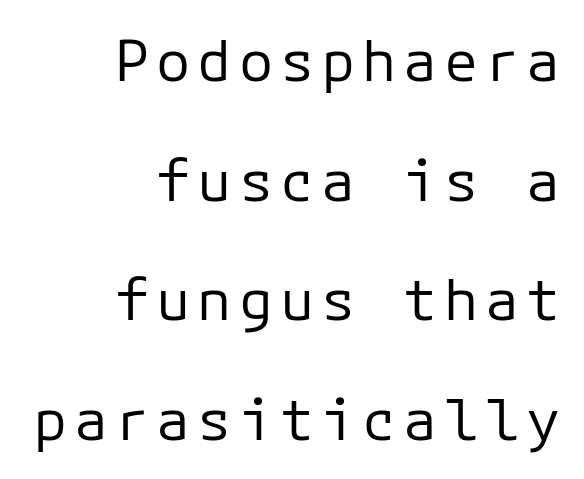
Q: Is the text bold? A: No.
Q: Is the text italic (slanted)? A: No, it is upright.
Q: Is the typeface a serif or a sans-serif typeface? A: Sans-serif.
Q: Is the text underlined? A: No.
Q: How is the paragraph aligned? A: Right-aligned.
Q: Is the spacing between lines tight, normal or loose? A: Loose.
Q: Width (condensed, normal, or wide)? A: Normal.
Q: Stroke contrast? A: Low.
Q: x-height? A: Medium.
Q: Monospaced? A: Yes.
